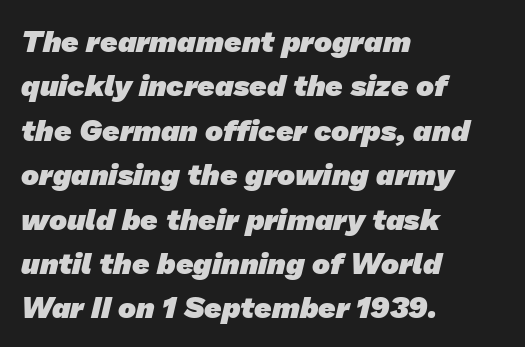
Q: Is the text bold? A: Yes.
Q: Is the typeface a serif or a sans-serif typeface? A: Sans-serif.
Q: Is the text underlined? A: No.
Q: How is the paragraph aligned? A: Left-aligned.
Q: Is the spacing between letters normal or unusually wide? A: Normal.
Q: Is the spacing between lines tight, normal or loose? A: Normal.
Q: Width (condensed, normal, or wide)? A: Normal.
Q: Stroke contrast? A: Low.
Q: x-height? A: Medium.
Q: Monospaced? A: No.
